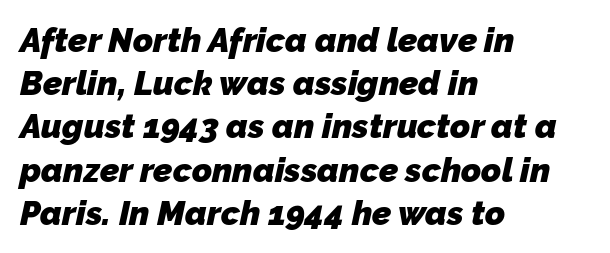
Q: Is the text bold? A: Yes.
Q: Is the typeface a serif or a sans-serif typeface? A: Sans-serif.
Q: Is the text underlined? A: No.
Q: How is the paragraph aligned? A: Left-aligned.
Q: Is the spacing between letters normal or unusually wide? A: Normal.
Q: Is the spacing between lines tight, normal or loose? A: Normal.
Q: Width (condensed, normal, or wide)? A: Normal.
Q: Stroke contrast? A: Low.
Q: x-height? A: Medium.
Q: Monospaced? A: No.
